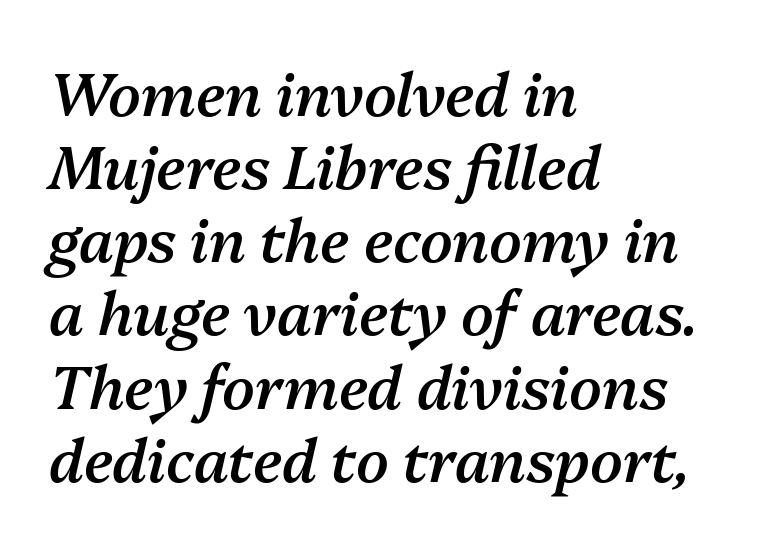
The image shows 59 px semibold type, italic (leaning right); set left-aligned, line spacing 1.24x, normal letter spacing, not underlined; medium stroke contrast and a medium x-height.
